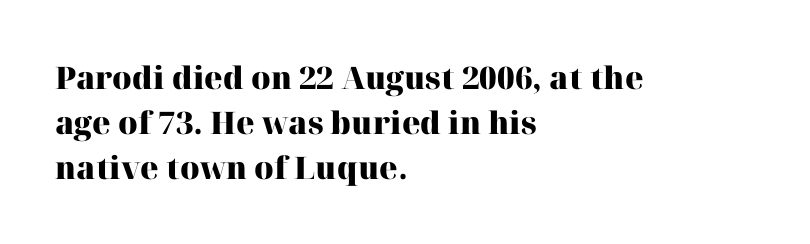
The image shows 31 px heavy serif type, upright; set left-aligned, normal line spacing (1.45x), normal letter spacing, not underlined; high stroke contrast and a medium x-height.
